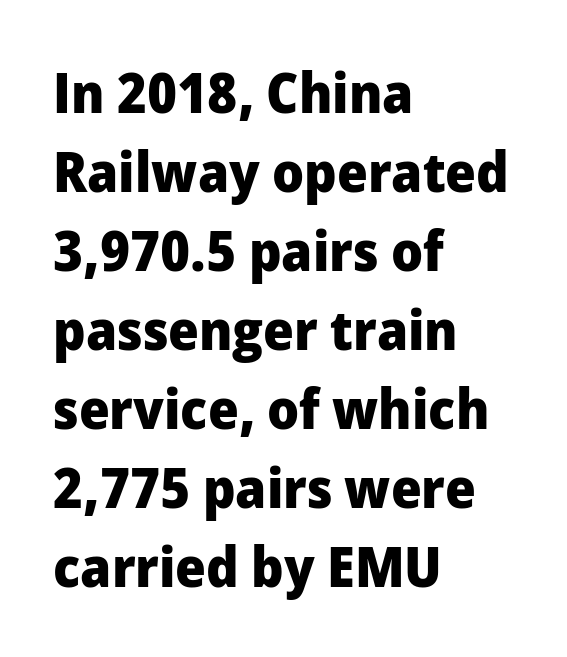
The line texture is even and compact thanks to regular tracking. The block of text has a typical density, with ordinary space between rows. Every row of glyphs begins at an identical x-position on the left. In terms of letterform style, serifs are entirely absent. Here the designer chose a conventional face with non-uniform glyph widths. Descender tails drop into unmarked territory.
